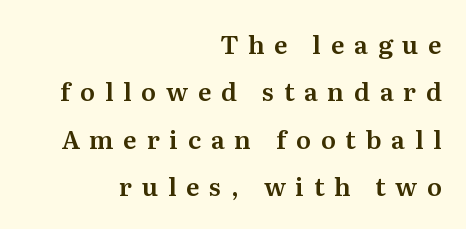
The image shows 25 px text type, upright; set right-aligned, loose line spacing (1.9x), unusually wide letter spacing (+0.39 em), not underlined.
